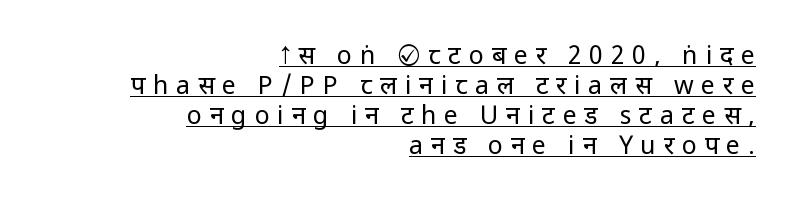
The image shows 25 px text type, upright; set right-aligned, line spacing 1.2x, unusually wide letter spacing (+0.31 em), underlined.
